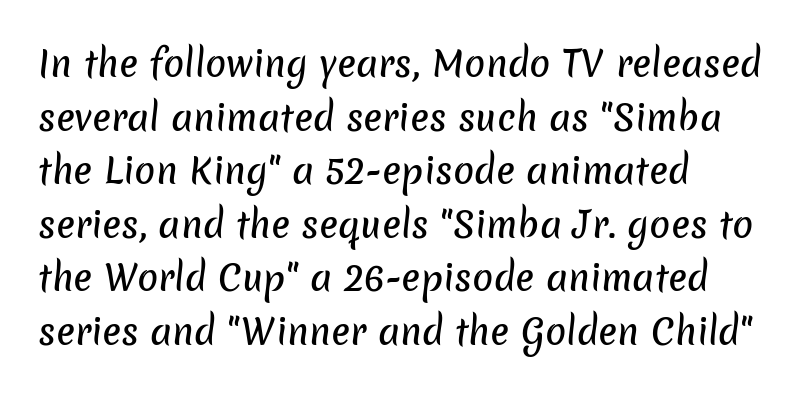
Q: Is the typeface a serif or a sans-serif typeface? A: Sans-serif.
Q: Is the text underlined? A: No.
Q: How is the paragraph aligned? A: Left-aligned.
Q: Is the spacing between letters normal or unusually wide? A: Normal.
Q: Is the spacing between lines tight, normal or loose? A: Normal.
Q: Width (condensed, normal, or wide)? A: Normal.
Q: Stroke contrast? A: Low.
Q: x-height? A: Medium.
Q: Monospaced? A: No.
